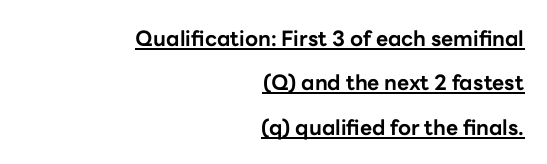
Designer's note — italics off, roman on. The passage shown has conventional tracking throughout. The ragged edge is on the left, which tells us the setting is flush right. A rule runs beneath these lines of type.
